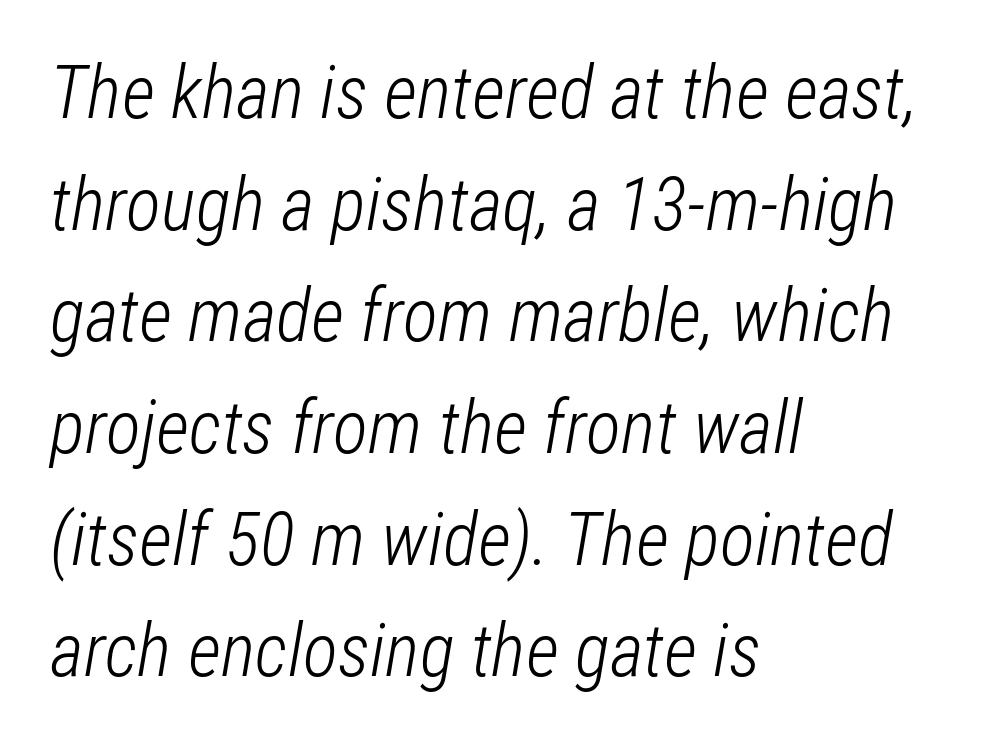
Q: Is the text bold? A: No.
Q: Is the text italic (slanted)? A: Yes, it leans right by about 12 degrees.
Q: Is the text underlined? A: No.
Q: How is the paragraph aligned? A: Left-aligned.
Q: Is the spacing between letters normal or unusually wide? A: Normal.
Q: Is the spacing between lines tight, normal or loose? A: Normal.
Q: Width (condensed, normal, or wide)? A: Condensed.
Q: Stroke contrast? A: Low.
Q: x-height? A: Medium.
Q: Monospaced? A: No.
